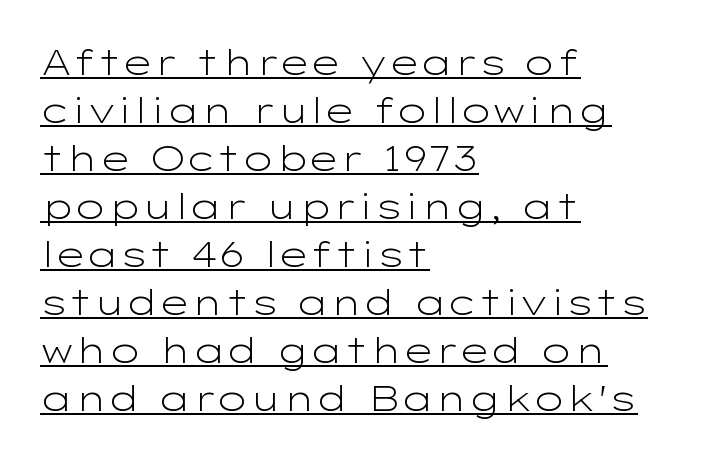
This is not heavy type; no bold has been used. Inter-character spacing is left at the font's built-in metrics. Looks like regular typesetting: each glyph gets only the width it needs. Check where the strokes stop: nothing finishes them off — pure sans. The face used here appears with an underline applied.
